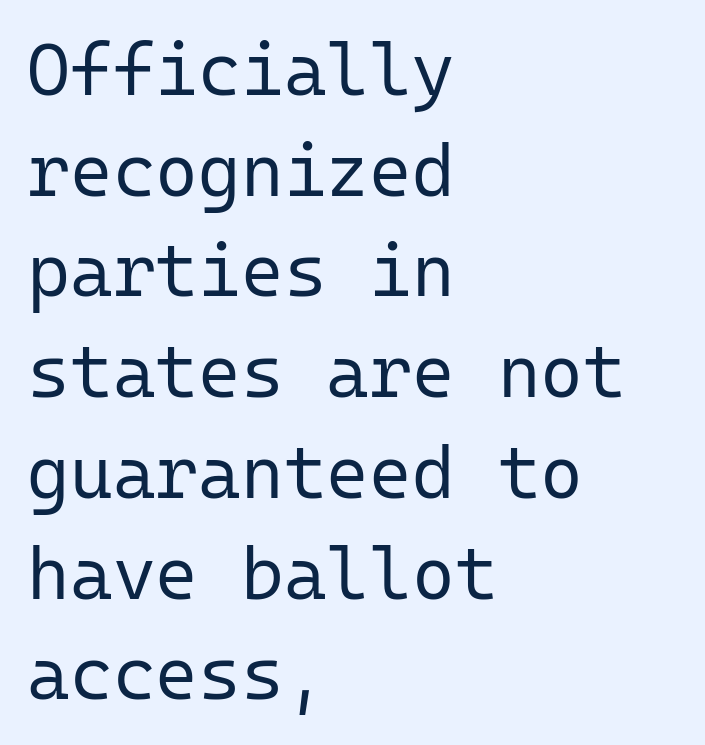
Q: Is the text bold? A: No.
Q: Is the text italic (slanted)? A: No, it is upright.
Q: Is the typeface a serif or a sans-serif typeface? A: Sans-serif.
Q: Is the text underlined? A: No.
Q: How is the paragraph aligned? A: Left-aligned.
Q: Is the spacing between letters normal or unusually wide? A: Normal.
Q: Is the spacing between lines tight, normal or loose? A: Normal.
Q: Width (condensed, normal, or wide)? A: Normal.
Q: Stroke contrast? A: Low.
Q: x-height? A: Medium.
Q: Monospaced? A: Yes.
